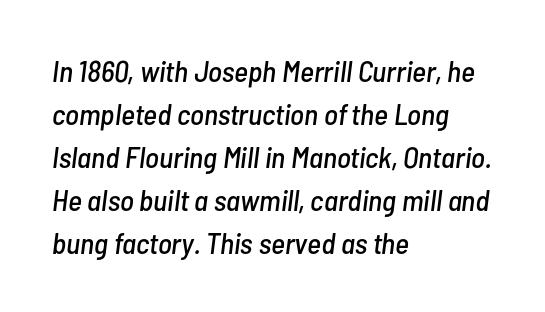
Q: Is the text italic (slanted)? A: Yes, it leans right by about 7 degrees.
Q: Is the text underlined? A: No.
Q: How is the paragraph aligned? A: Left-aligned.
Q: Is the spacing between letters normal or unusually wide? A: Normal.
Q: Is the spacing between lines tight, normal or loose? A: Normal.
Q: Width (condensed, normal, or wide)? A: Condensed.
Q: Stroke contrast? A: Low.
Q: x-height? A: Medium.
Q: Monospaced? A: No.
